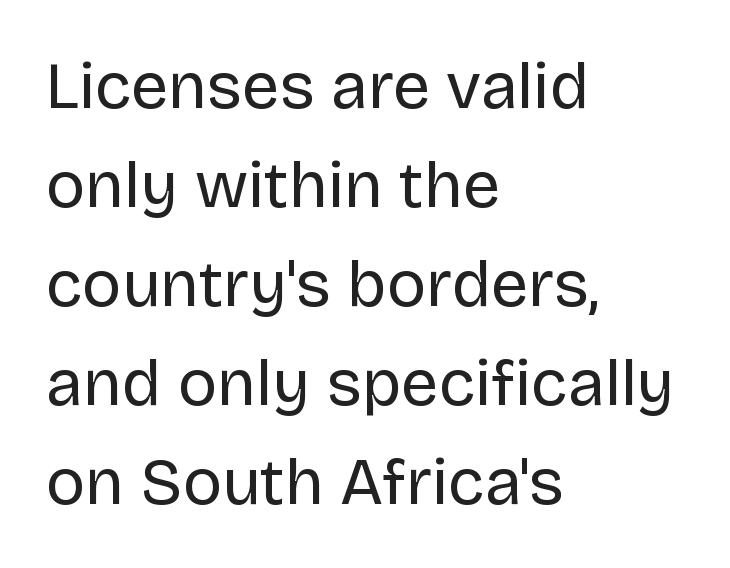
The image shows 66 px regular-weight sans-serif type, upright; set left-aligned, normal line spacing (1.5x), normal letter spacing, not underlined; low stroke contrast and a large x-height.
